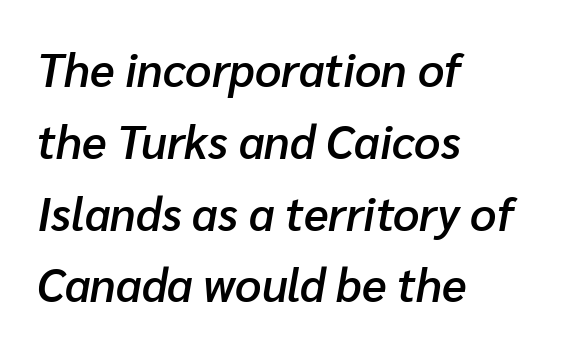
The image shows 46 px semibold type, italic (leaning right); set left-aligned, normal line spacing (1.56x), normal letter spacing, not underlined; low stroke contrast and a medium x-height.
